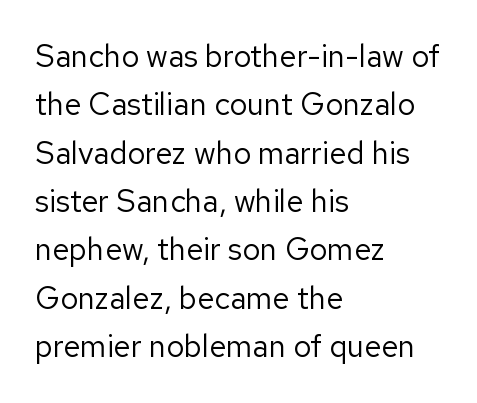
{"serif": "no", "italic": "no", "bold": "no", "weight": "regular", "width": "normal", "stroke_contrast": "low", "x_height": "medium", "monospaced": "no", "underline": "no", "align": "left", "line_spacing": "normal", "line_spacing_ratio": 1.56, "letter_spacing": "normal", "letter_spacing_em": 0.0, "glyph_px": 31}
